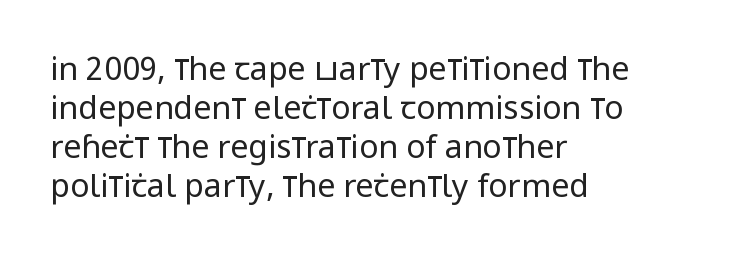
{"serif": "no", "italic": "no", "bold": "no", "weight": "regular", "width": "condensed", "stroke_contrast": "low", "x_height": "large", "monospaced": "no", "underline": "no", "align": "left", "line_spacing_ratio": 1.22, "letter_spacing": "normal", "letter_spacing_em": 0.0, "glyph_px": 32}
